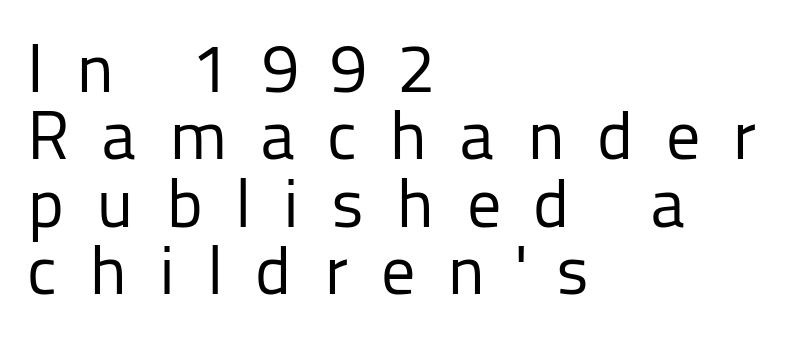
Q: Is the text bold? A: No.
Q: Is the text italic (slanted)? A: No, it is upright.
Q: Is the typeface a serif or a sans-serif typeface? A: Sans-serif.
Q: Is the text underlined? A: No.
Q: How is the paragraph aligned? A: Left-aligned.
Q: Is the spacing between letters normal or unusually wide? A: Unusually wide.
Q: Is the spacing between lines tight, normal or loose? A: Tight.
Q: Width (condensed, normal, or wide)? A: Normal.
Q: Stroke contrast? A: Low.
Q: x-height? A: Medium.
Q: Monospaced? A: No.
